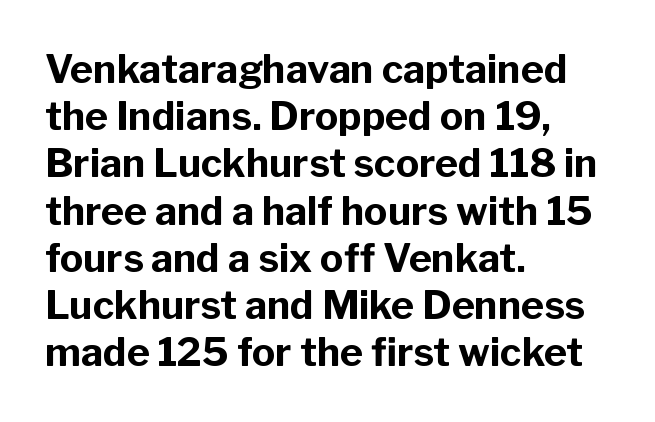
The image shows 39 px bold sans-serif type, upright; set left-aligned, line spacing 1.21x, normal letter spacing, not underlined; low stroke contrast and a medium x-height.
